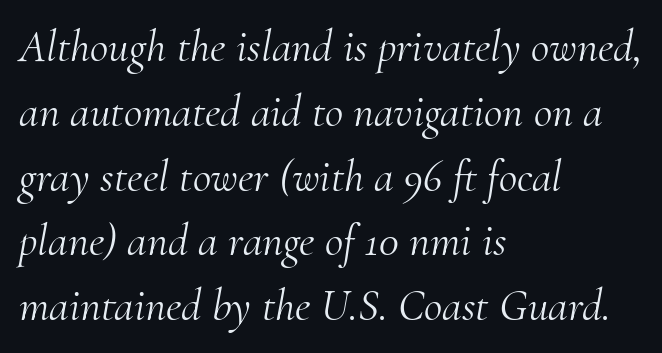
Q: Is the text bold? A: No.
Q: Is the text italic (slanted)? A: Yes, it leans right by about 10 degrees.
Q: Is the typeface a serif or a sans-serif typeface? A: Serif.
Q: Is the text underlined? A: No.
Q: How is the paragraph aligned? A: Left-aligned.
Q: Is the spacing between letters normal or unusually wide? A: Normal.
Q: Is the spacing between lines tight, normal or loose? A: Normal.
Q: Width (condensed, normal, or wide)? A: Normal.
Q: Stroke contrast? A: Medium.
Q: x-height? A: Small.
Q: Monospaced? A: No.
